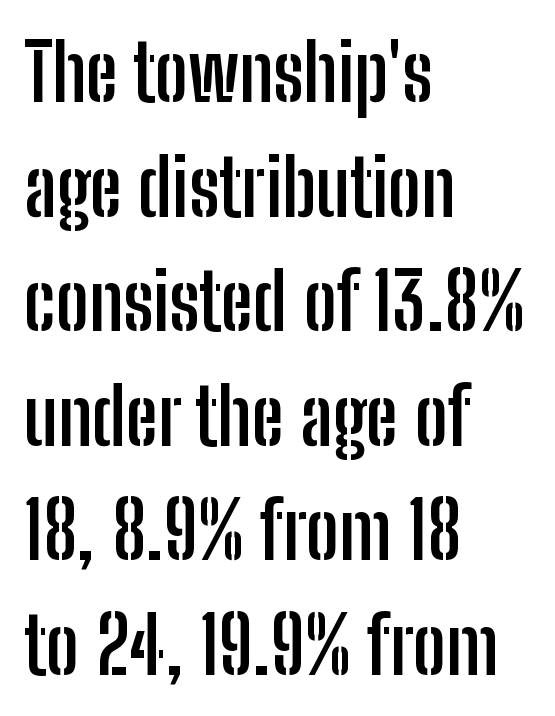
Q: Is the text bold? A: Yes.
Q: Is the text italic (slanted)? A: No, it is upright.
Q: Is the typeface a serif or a sans-serif typeface? A: Sans-serif.
Q: Is the text underlined? A: No.
Q: How is the paragraph aligned? A: Left-aligned.
Q: Is the spacing between letters normal or unusually wide? A: Normal.
Q: Is the spacing between lines tight, normal or loose? A: Normal.
Q: Width (condensed, normal, or wide)? A: Condensed.
Q: Stroke contrast? A: Low.
Q: x-height? A: Medium.
Q: Monospaced? A: No.
